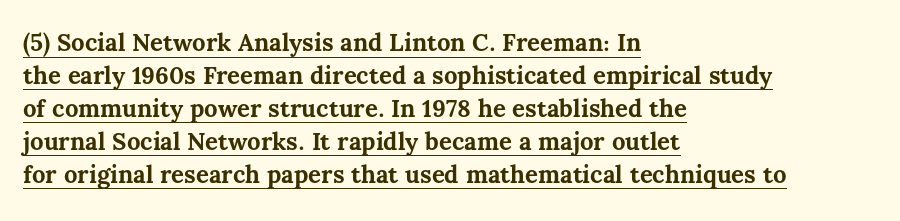
Each line starts at the same left margin while the right side varies. Designer's note — italics off, roman on. A normal amount of white space separates one row of letters from the next. Caption: standard tracking, unaltered. Set as a true bold cut, around the 700 mark. Compared with undecorated copy, this sample adds a rule below the words.
